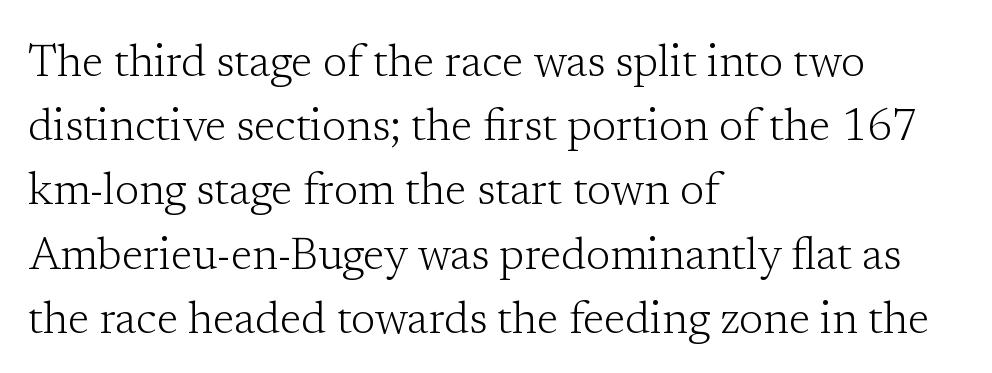
Q: Is the text bold? A: No.
Q: Is the text italic (slanted)? A: No, it is upright.
Q: Is the typeface a serif or a sans-serif typeface? A: Serif.
Q: Is the text underlined? A: No.
Q: How is the paragraph aligned? A: Left-aligned.
Q: Is the spacing between letters normal or unusually wide? A: Normal.
Q: Is the spacing between lines tight, normal or loose? A: Normal.
Q: Width (condensed, normal, or wide)? A: Normal.
Q: Stroke contrast? A: Low.
Q: x-height? A: Medium.
Q: Monospaced? A: No.
